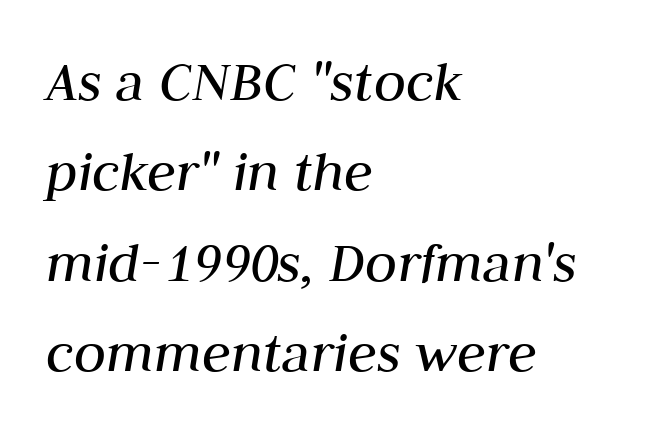
The image shows 59 px regular-weight type, italic (leaning right); set left-aligned, normal line spacing (1.53x), normal letter spacing, not underlined; medium stroke contrast and a medium x-height.
